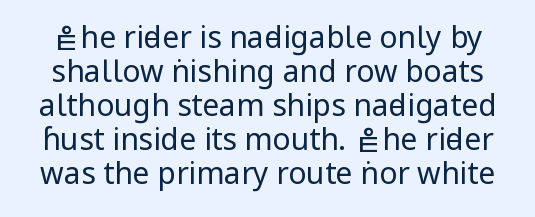
{"serif": "no", "italic": "no", "bold": "no", "weight": "regular", "width": "condensed", "stroke_contrast": "low", "underline": "no", "line_spacing": "tight", "line_spacing_ratio": 1.13, "letter_spacing": "normal", "letter_spacing_em": 0.0, "glyph_px": 30}
